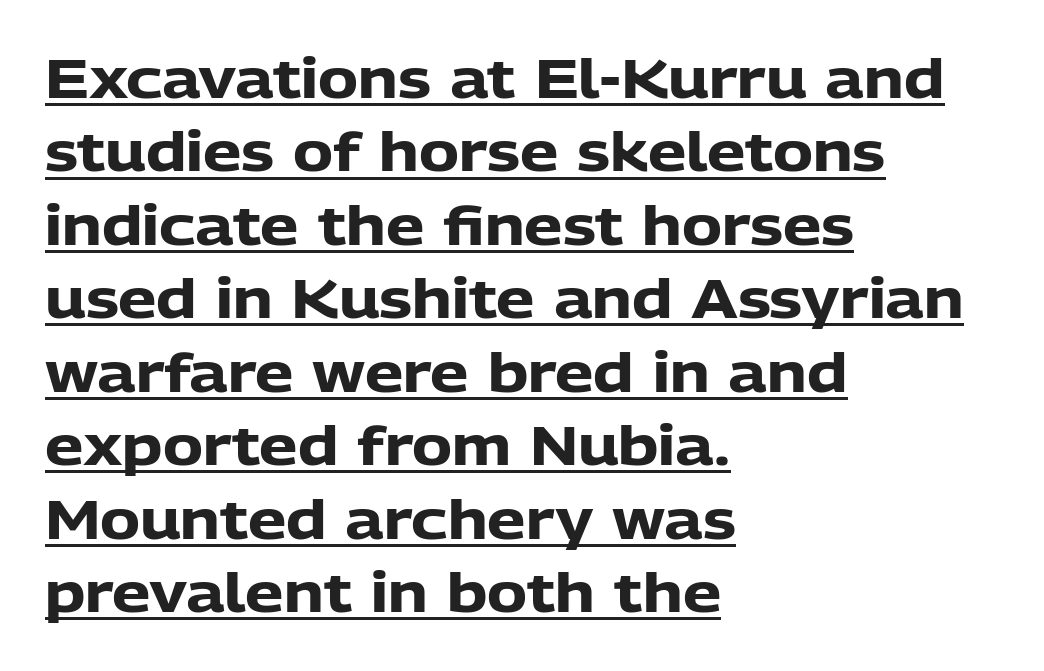
The sample has been set heavy, in full bold. Tracking value appears to be zero — textbook default spacing. Each letter keeps its own natural width here, so spacing adapts to shape. Look at the bottom of the vertical strokes: they stop flat, with no serifs.
